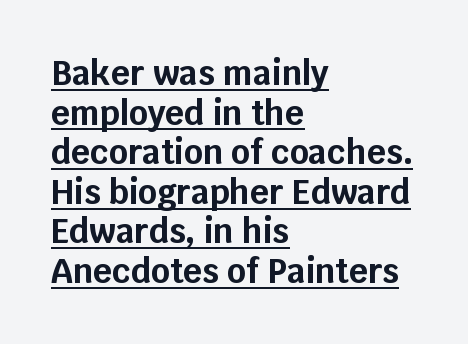
{"serif": "no", "italic": "no", "bold": "yes", "weight": "bold", "width": "normal", "stroke_contrast": "low", "x_height": "large", "monospaced": "no", "underline": "yes", "align": "left", "line_spacing_ratio": 1.2, "letter_spacing": "normal", "letter_spacing_em": 0.0, "glyph_px": 33}
